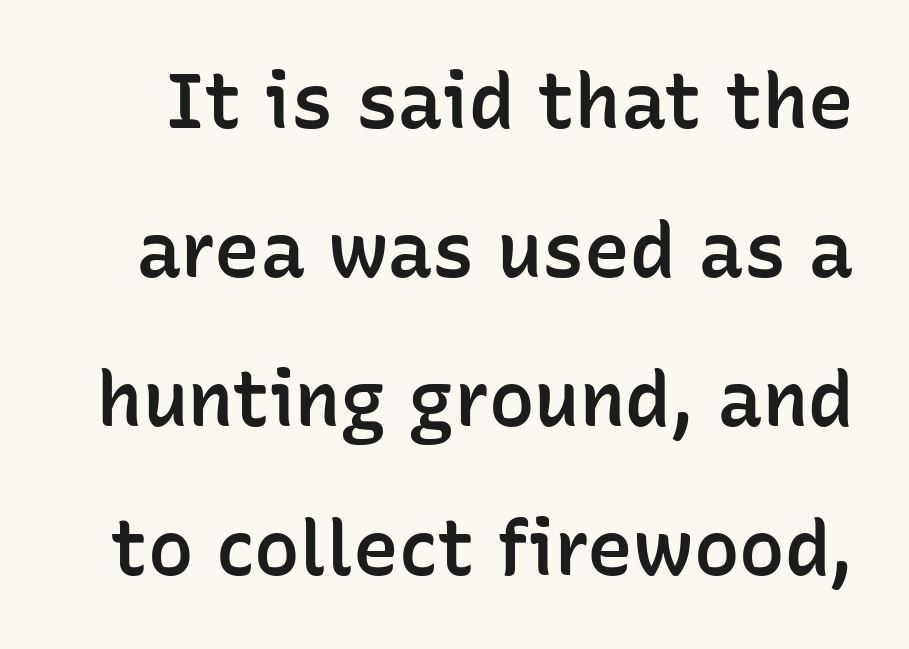
Q: Is the text bold? A: Semi-bold.
Q: Is the text italic (slanted)? A: No, it is upright.
Q: Is the typeface a serif or a sans-serif typeface? A: Sans-serif.
Q: Is the text underlined? A: No.
Q: Is the spacing between letters normal or unusually wide? A: Normal.
Q: Is the spacing between lines tight, normal or loose? A: Loose.
Q: Width (condensed, normal, or wide)? A: Normal.
Q: Stroke contrast? A: Low.
Q: x-height? A: Medium.
Q: Monospaced? A: No.
